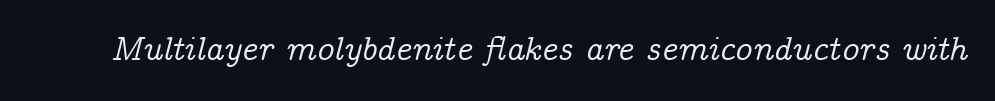
{"serif": "yes", "italic": "yes", "lean": "right", "slant_degrees": 14, "width": "normal", "stroke_contrast": "low", "x_height": "medium", "monospaced": "no", "underline": "no", "letter_spacing": "normal", "letter_spacing_em": 0.0, "glyph_px": 34}
